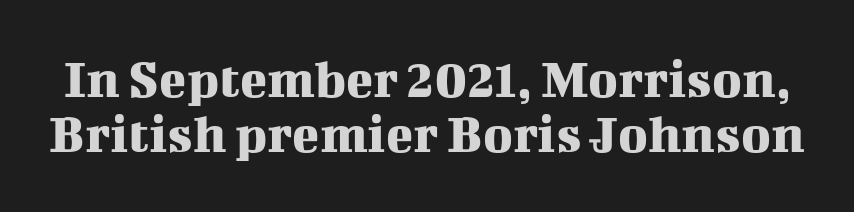
This is the regular roman posture of the typeface. Varying glyph widths throughout — classic text-font behaviour. The rendering keeps characters at their native spacing. Only glyphs here, with clear space below each row. Regarding serifs, this sample has them.
